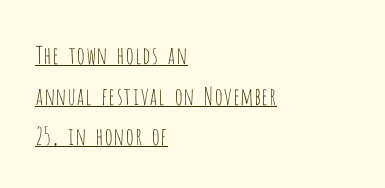
Q: Is the text bold? A: No.
Q: Is the text italic (slanted)? A: No, it is upright.
Q: Is the text underlined? A: Yes.
Q: How is the paragraph aligned? A: Left-aligned.
Q: Is the spacing between letters normal or unusually wide? A: Normal.
Q: Is the spacing between lines tight, normal or loose? A: Normal.
